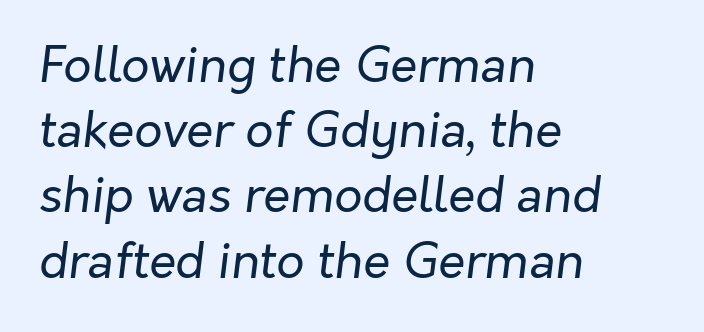
{"italic": "yes", "lean": "right", "slant_degrees": 7, "bold": "no", "weight": "regular", "width": "normal", "stroke_contrast": "low", "x_height": "medium", "monospaced": "no", "underline": "no", "align": "left", "line_spacing": "normal", "line_spacing_ratio": 1.33, "letter_spacing": "normal", "letter_spacing_em": 0.0, "glyph_px": 49}
